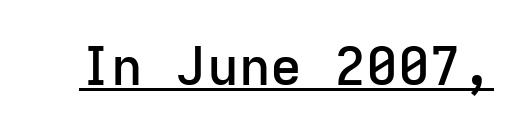
The image shows 53 px semibold sans-serif type, upright, monospaced; set normal letter spacing, underlined; low stroke contrast and a medium x-height.
